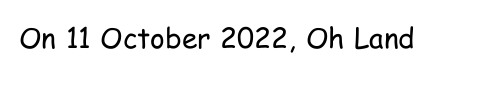
These lines are composed in type without serifs. Type without underlining. The letters advance in unequal steps, a hallmark of proportional type. Words appear dense and cohesive because spacing is normal.
